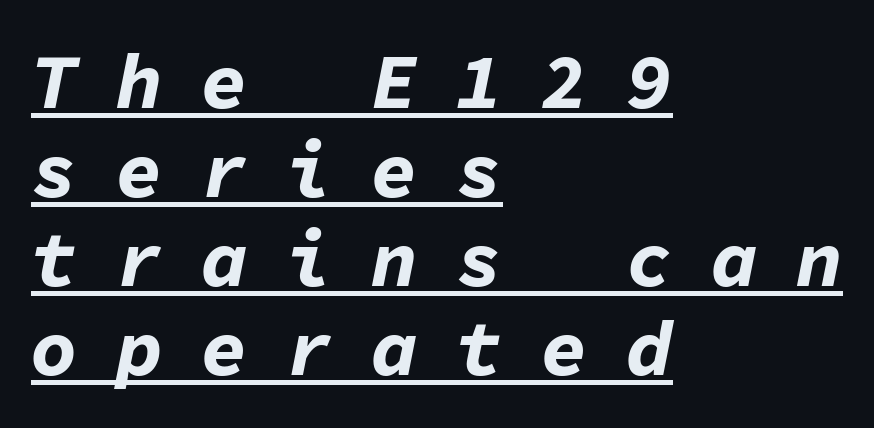
The image shows 78 px bold type, italic (leaning right), monospaced; set left-aligned, tight line spacing (1.14x), unusually wide letter spacing (+0.49 em), underlined; low stroke contrast and a medium x-height.
